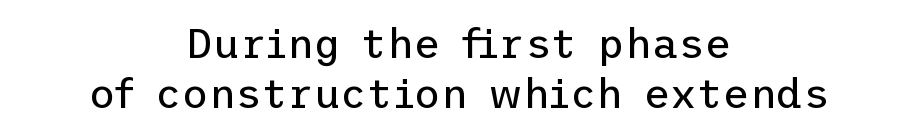
The image shows 41 px regular-weight sans-serif type, upright; set centered, line spacing 1.23x, normal letter spacing, not underlined; low stroke contrast and a medium x-height.
